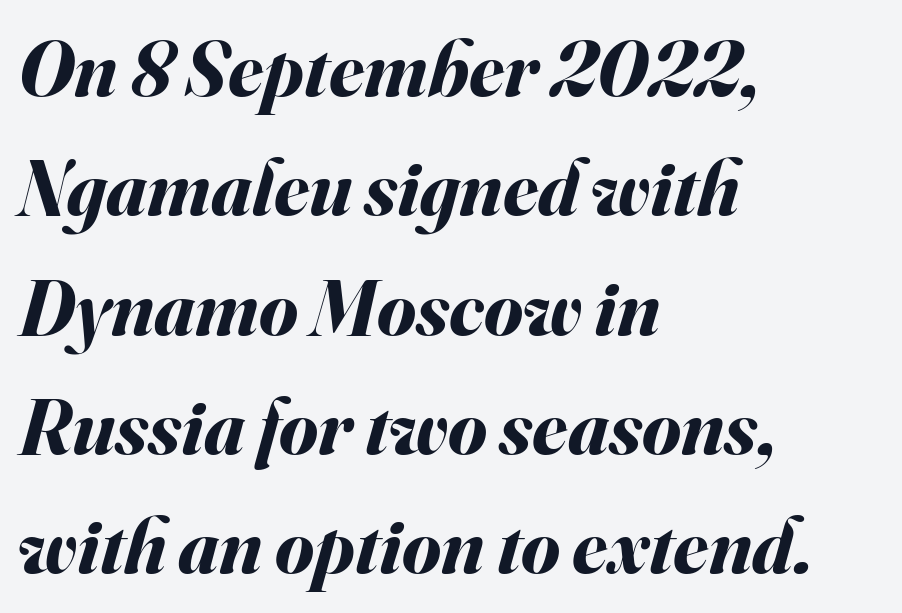
{"italic": "yes", "lean": "right", "slant_degrees": 16, "bold": "yes", "weight": "bold", "width": "normal", "stroke_contrast": "medium", "x_height": "small", "monospaced": "no", "underline": "no", "align": "left", "line_spacing": "normal", "line_spacing_ratio": 1.51, "letter_spacing": "normal", "letter_spacing_em": 0.0, "glyph_px": 79}
